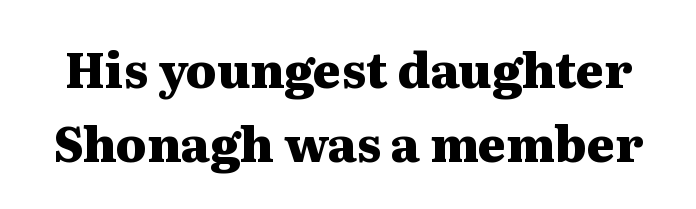
{"serif": "yes", "italic": "no", "bold": "yes", "weight": "heavy", "width": "wide", "stroke_contrast": "medium", "x_height": "medium", "monospaced": "no", "underline": "no", "line_spacing": "normal", "line_spacing_ratio": 1.55, "letter_spacing": "normal", "letter_spacing_em": 0.0, "glyph_px": 48}
